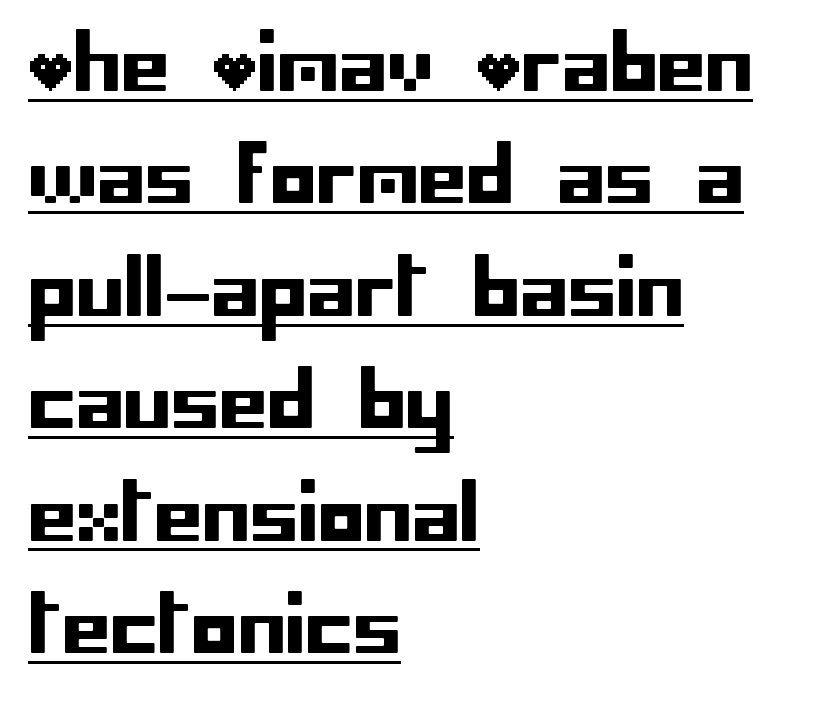
Q: Is the text italic (slanted)? A: No, it is upright.
Q: Is the typeface a serif or a sans-serif typeface? A: Sans-serif.
Q: Is the text underlined? A: Yes.
Q: How is the paragraph aligned? A: Left-aligned.
Q: Is the spacing between letters normal or unusually wide? A: Normal.
Q: Is the spacing between lines tight, normal or loose? A: Normal.
Q: Width (condensed, normal, or wide)? A: Normal.
Q: Stroke contrast? A: Low.
Q: x-height? A: Large.
